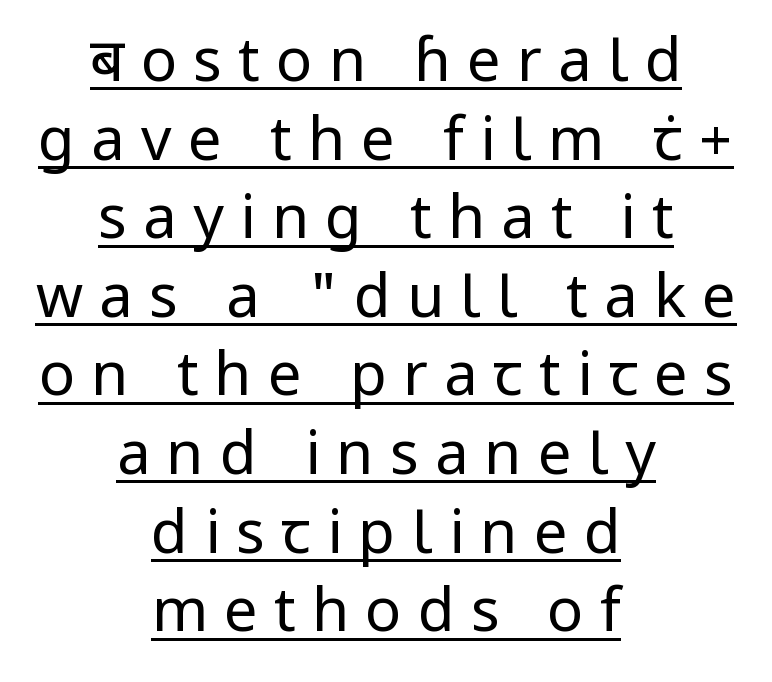
Horizontal bands of white between lines are of average thickness. Nope, no serifs anywhere on these letters. The lines are quadded center. Note the varied advance widths — an 'i' is clearly narrower than an 'm'.
